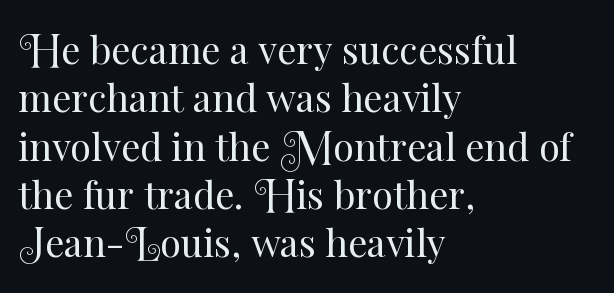
The image shows 38 px regular-weight type, upright; set left-aligned, normal line spacing (1.27x), normal letter spacing, not underlined; medium stroke contrast and a small x-height.
